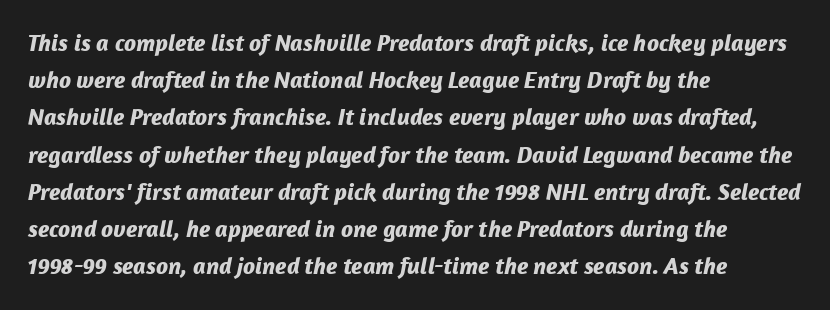
Q: Is the text bold? A: Yes.
Q: Is the text italic (slanted)? A: Yes, it leans right by about 12 degrees.
Q: Is the text underlined? A: No.
Q: How is the paragraph aligned? A: Left-aligned.
Q: Is the spacing between letters normal or unusually wide? A: Normal.
Q: Is the spacing between lines tight, normal or loose? A: Normal.
